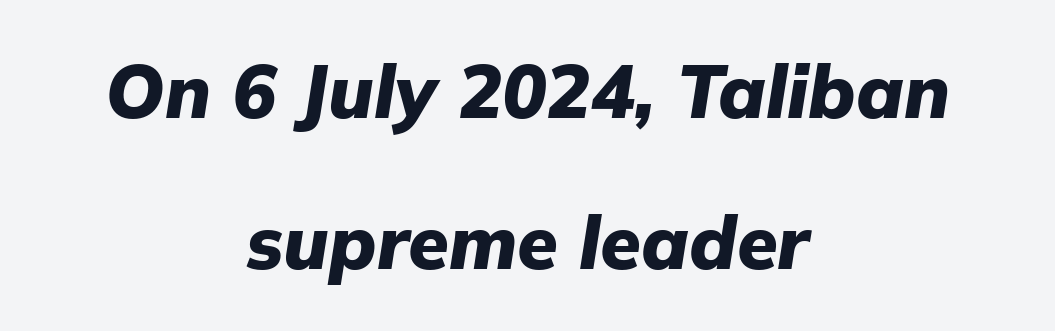
{"italic": "yes", "lean": "right", "slant_degrees": 9, "bold": "yes", "weight": "heavy", "width": "normal", "stroke_contrast": "low", "x_height": "medium", "monospaced": "no", "underline": "no", "align": "center", "line_spacing": "loose", "line_spacing_ratio": 2.04, "letter_spacing": "normal", "letter_spacing_em": 0.0, "glyph_px": 74}
